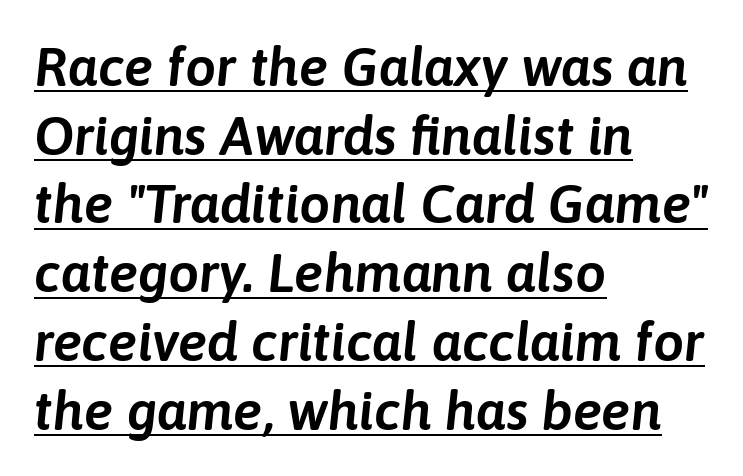
The image shows 55 px text type, italic (leaning right); set left-aligned, normal line spacing (1.25x), normal letter spacing, underlined; low stroke contrast and a medium x-height.
